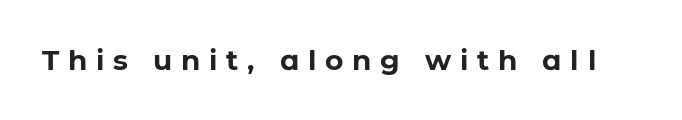
{"serif": "no", "italic": "no", "bold": "yes", "weight": "bold", "width": "normal", "stroke_contrast": "low", "x_height": "medium", "monospaced": "no", "underline": "no", "letter_spacing": "wide", "letter_spacing_em": 0.31, "glyph_px": 28}
